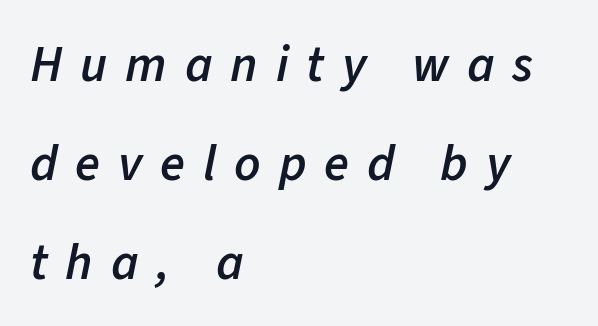
The image shows 51 px semibold type, italic (leaning right); set left-aligned, loose line spacing (1.94x), unusually wide letter spacing (+0.35 em), not underlined; low stroke contrast and a medium x-height.
